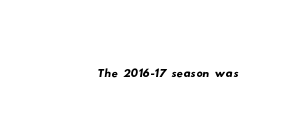
The image shows 31 px wide sans-serif type; set normal letter spacing, not underlined; low stroke contrast and a small x-height.
